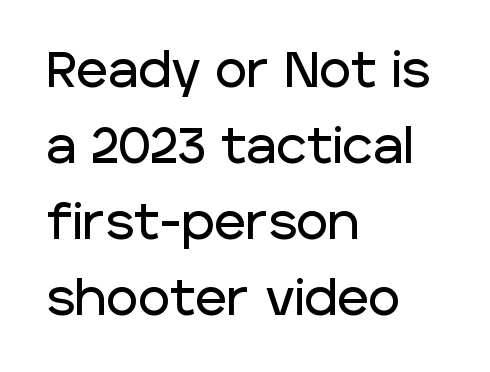
{"serif": "no", "italic": "no", "width": "normal", "stroke_contrast": "low", "x_height": "large", "monospaced": "no", "underline": "no", "align": "left", "line_spacing": "normal", "line_spacing_ratio": 1.55, "letter_spacing": "normal", "letter_spacing_em": 0.0, "glyph_px": 49}
